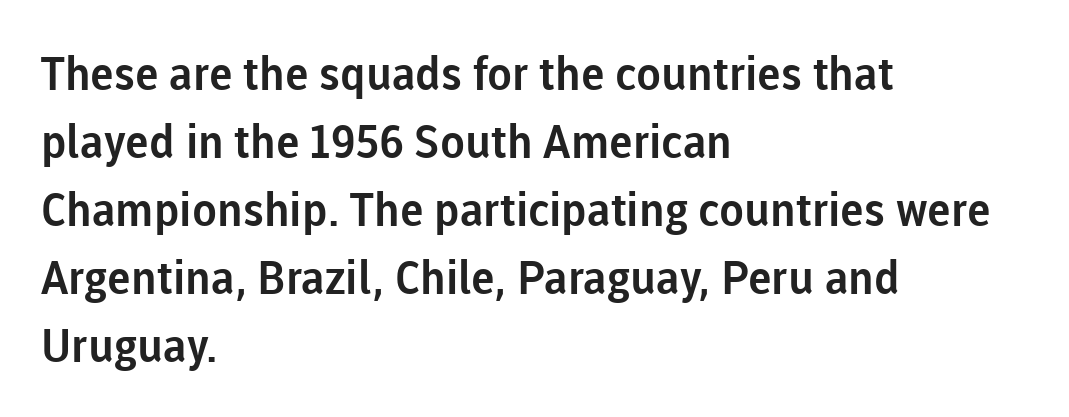
Q: Is the text italic (slanted)? A: No, it is upright.
Q: Is the typeface a serif or a sans-serif typeface? A: Sans-serif.
Q: Is the text underlined? A: No.
Q: How is the paragraph aligned? A: Left-aligned.
Q: Is the spacing between letters normal or unusually wide? A: Normal.
Q: Is the spacing between lines tight, normal or loose? A: Normal.
Q: Width (condensed, normal, or wide)? A: Normal.
Q: Stroke contrast? A: Low.
Q: x-height? A: Medium.
Q: Monospaced? A: No.
